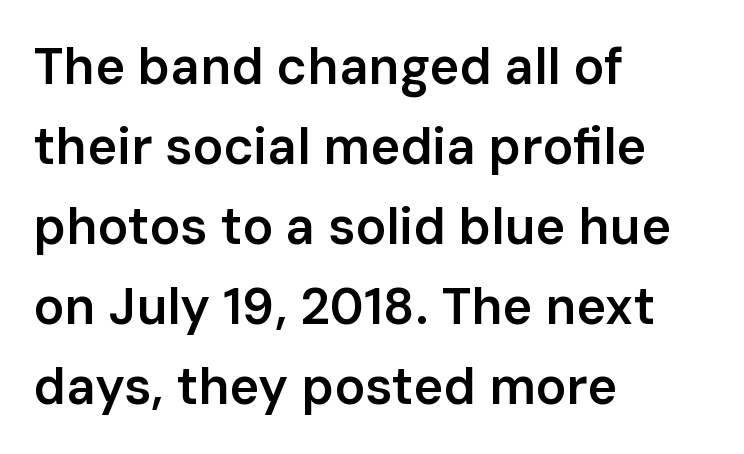
{"serif": "no", "italic": "no", "bold": "semi", "weight": "semibold", "width": "normal", "stroke_contrast": "low", "x_height": "medium", "monospaced": "no", "underline": "no", "align": "left", "line_spacing": "normal", "line_spacing_ratio": 1.57, "letter_spacing": "normal", "letter_spacing_em": 0.0, "glyph_px": 51}
